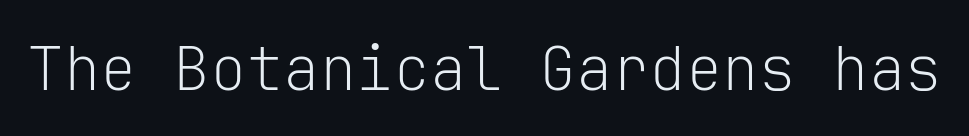
{"serif": "no", "italic": "no", "bold": "no", "weight": "light", "width": "normal", "stroke_contrast": "low", "x_height": "medium", "monospaced": "yes", "underline": "no", "letter_spacing": "normal", "letter_spacing_em": 0.0, "glyph_px": 61}
